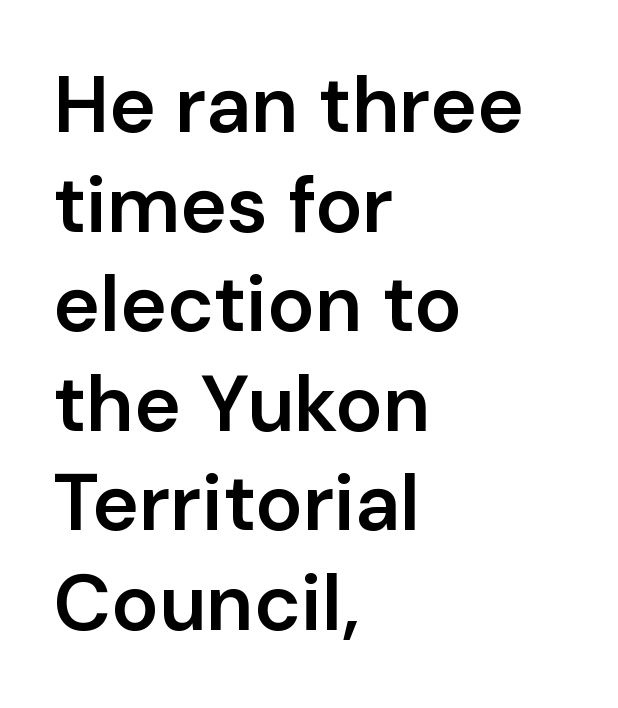
The image shows 79 px semibold sans-serif type, upright; set left-aligned, normal line spacing (1.26x), normal letter spacing, not underlined; low stroke contrast and a medium x-height.
